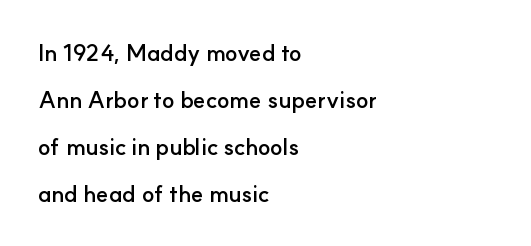
{"italic": "no", "bold": "yes", "underline": "no", "align": "left", "line_spacing": "loose", "line_spacing_ratio": 2.04, "letter_spacing": "normal", "letter_spacing_em": 0.0, "glyph_px": 23}
